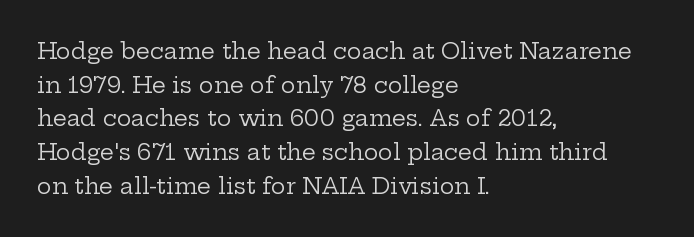
Unbolded letterforms with no extra heft. The letterforms sit shoulder to shoulder at normal distance. Line spacing here is normal. Glance below the letters and you will spot only blank space. Visually the block forms a straight wall on the left and a jagged coastline on the right.
